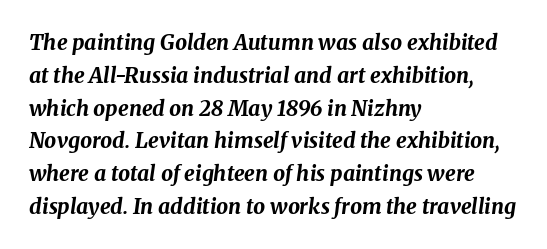
Q: Is the text bold? A: Yes.
Q: Is the text italic (slanted)? A: Yes, it leans right by about 8 degrees.
Q: Is the text underlined? A: No.
Q: How is the paragraph aligned? A: Left-aligned.
Q: Is the spacing between letters normal or unusually wide? A: Normal.
Q: Is the spacing between lines tight, normal or loose? A: Normal.
